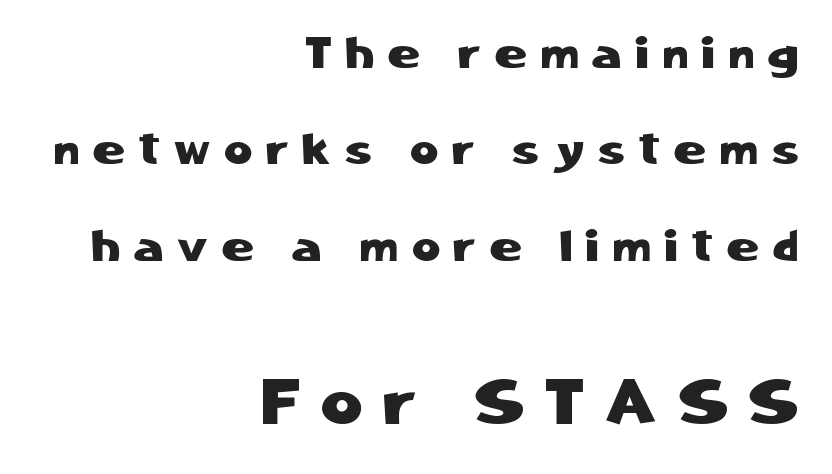
Q: Is the text italic (slanted)? A: No, it is upright.
Q: Is the typeface a serif or a sans-serif typeface? A: Sans-serif.
Q: Is the text underlined? A: No.
Q: How is the paragraph aligned? A: Right-aligned.
Q: Is the spacing between letters normal or unusually wide? A: Unusually wide.
Q: Is the spacing between lines tight, normal or loose? A: Loose.
Q: Which block of text is set in a larger size, the first (top) or the second (bottom)? A: The second (bottom) one.
Q: Width (condensed, normal, or wide)? A: Normal.
Q: Stroke contrast? A: Low.
Q: x-height? A: Medium.
Q: Monospaced? A: No.
